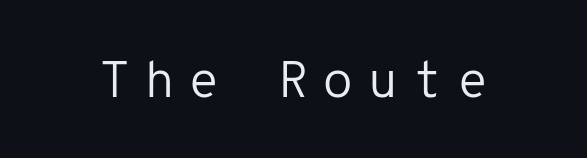
The image shows 51 px regular-weight sans-serif type, upright, monospaced; set unusually wide letter spacing (+0.26 em), not underlined; low stroke contrast and a medium x-height.
